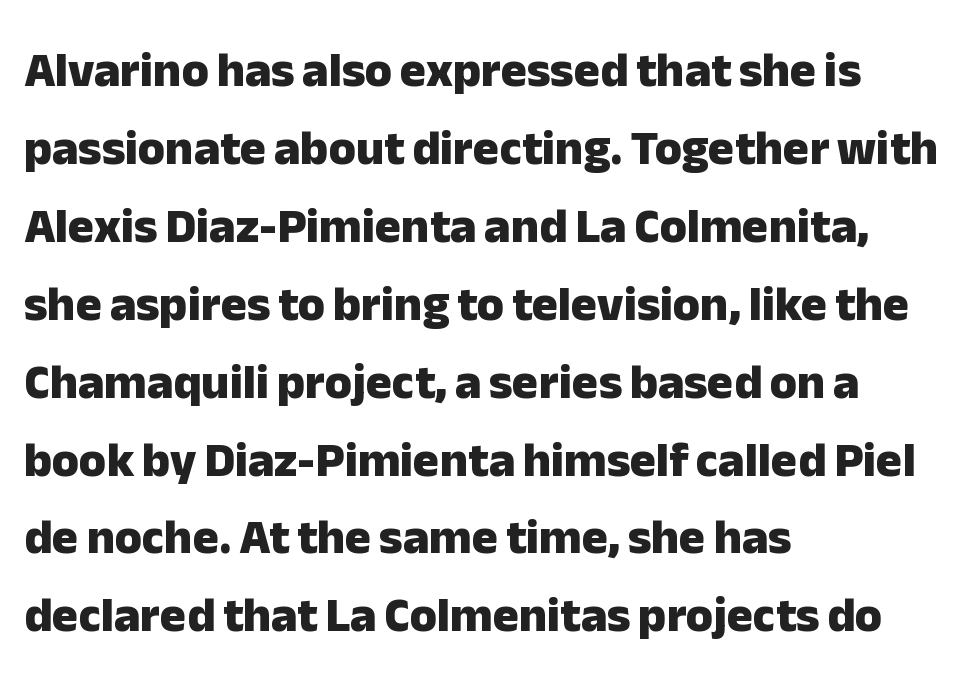
Q: Is the text bold? A: Yes.
Q: Is the text italic (slanted)? A: No, it is upright.
Q: Is the typeface a serif or a sans-serif typeface? A: Sans-serif.
Q: Is the text underlined? A: No.
Q: How is the paragraph aligned? A: Left-aligned.
Q: Is the spacing between letters normal or unusually wide? A: Normal.
Q: Is the spacing between lines tight, normal or loose? A: Normal.
Q: Width (condensed, normal, or wide)? A: Normal.
Q: Stroke contrast? A: Low.
Q: x-height? A: Medium.
Q: Monospaced? A: No.
